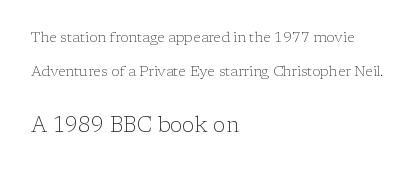
Does the lettering tilt? It doesn't — this is upright. This sample trades compactness for vertical openness between lines. The passage shown is not underscored anywhere. No chunkiness to these letters — they're not bold.
